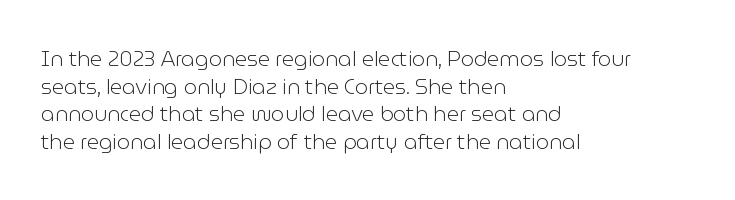
Q: Is the text bold? A: No.
Q: Is the text italic (slanted)? A: No, it is upright.
Q: Is the text underlined? A: No.
Q: How is the paragraph aligned? A: Left-aligned.
Q: Is the spacing between letters normal or unusually wide? A: Normal.
Q: Is the spacing between lines tight, normal or loose? A: Normal.
